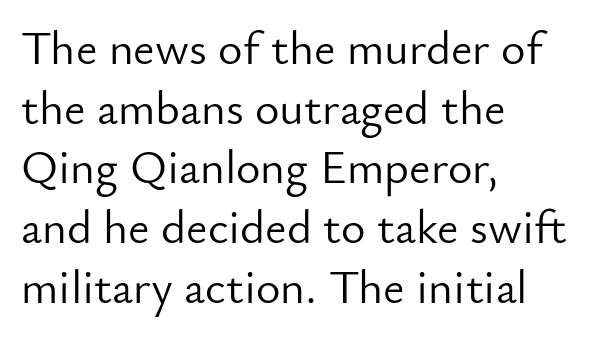
The axis of the letterforms is exactly vertical. A normal amount of white space separates one row of letters from the next. I'd call this a sans setting — the letters go barefoot. Each line starts at the same left margin while the right side varies.
